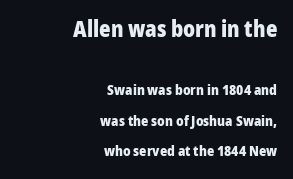
The letters are bold, with thick, heavy strokes. The typesetter chose a ragged-left arrangement here. The block of text is sparse from top to bottom, with ample space between rows. Nobody touched the tracking dial on this one.
